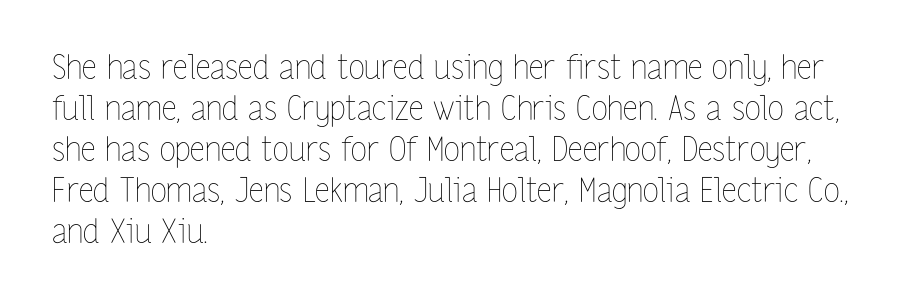
This is roman type, the default non-slanted kind. Do the characters align in a grid? No, the font is proportional. Descender tails drop into unmarked territory. Short and long lines alike share a common starting point at left.
